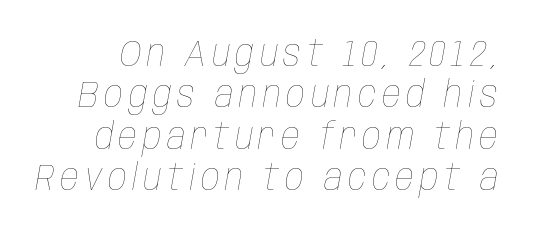
The image shows 37 px thin, condensed type, italic (leaning right); set tight line spacing (1.12x), not underlined; low stroke contrast and a large x-height.
